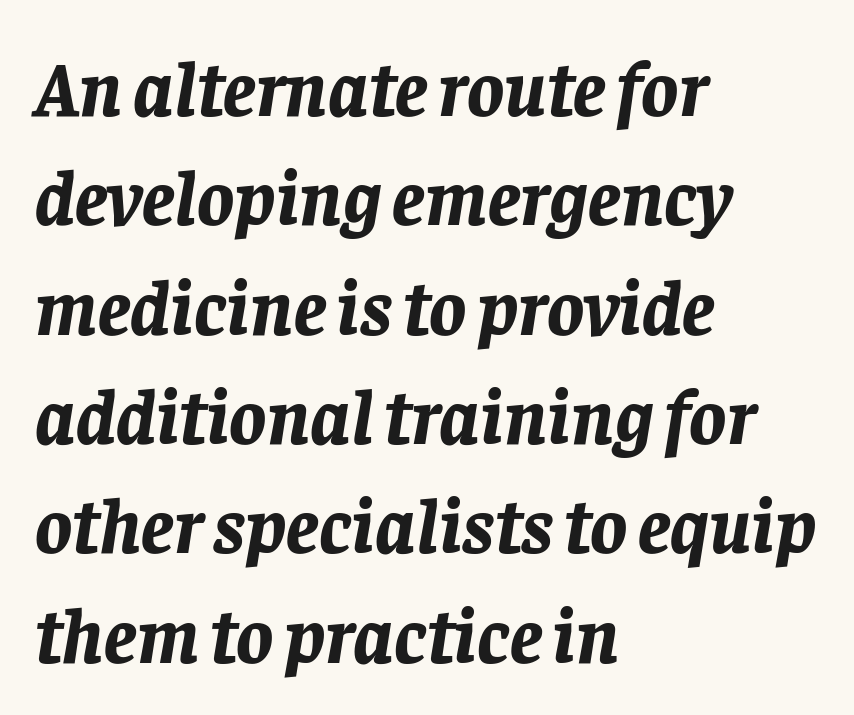
The image shows 77 px bold type, italic (leaning right); set left-aligned, normal line spacing (1.42x), normal letter spacing, not underlined; low stroke contrast and a large x-height.
